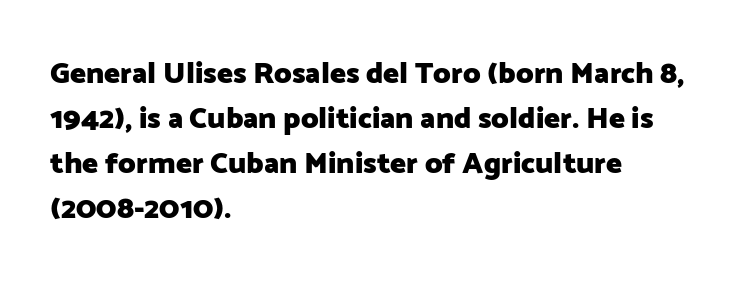
Q: Is the text bold? A: Yes.
Q: Is the text italic (slanted)? A: No, it is upright.
Q: Is the typeface a serif or a sans-serif typeface? A: Sans-serif.
Q: Is the text underlined? A: No.
Q: How is the paragraph aligned? A: Left-aligned.
Q: Is the spacing between letters normal or unusually wide? A: Normal.
Q: Is the spacing between lines tight, normal or loose? A: Normal.
Q: Width (condensed, normal, or wide)? A: Normal.
Q: Stroke contrast? A: Low.
Q: x-height? A: Medium.
Q: Monospaced? A: No.
